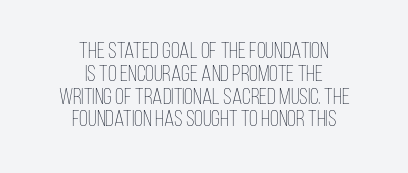
{"italic": "no", "bold": "no", "underline": "no", "align": "center", "line_spacing": "tight", "line_spacing_ratio": 0.99, "letter_spacing": "normal", "letter_spacing_em": 0.0, "glyph_px": 23}
